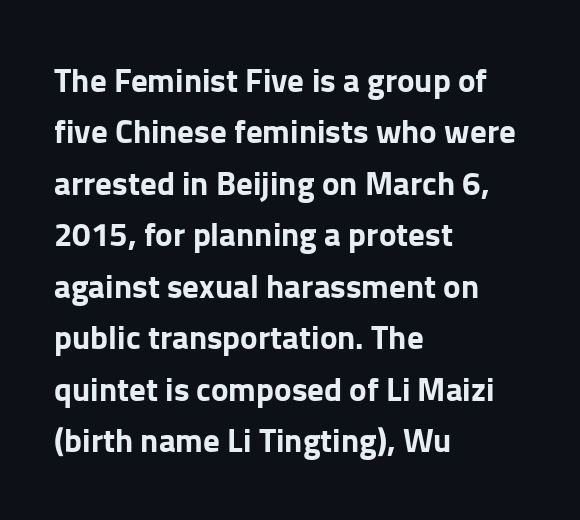
The specimen reads as upright at a glance. You can tell from the bare stems that sans-serif type was used. Successive baselines arrive at the customary interval. Words float on clear page, feet unadorned.
